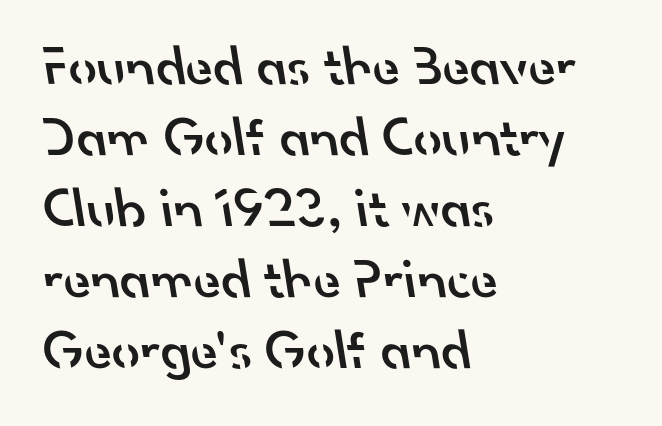
The image shows 56 px semibold sans-serif type; set left-aligned, normal line spacing (1.27x), normal letter spacing, not underlined; low stroke contrast and a small x-height.
